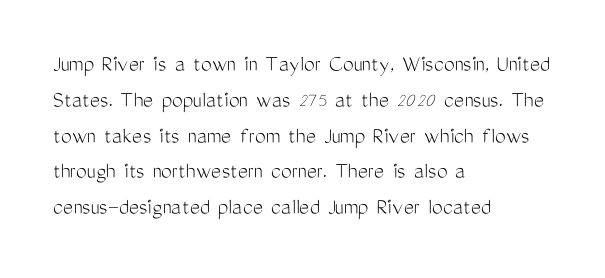
The setting favours the left margin, as ordinary paragraphs usually do. Upright lettering throughout. Letter spacing: default. No chunkiness to these letters — they're not bold.
